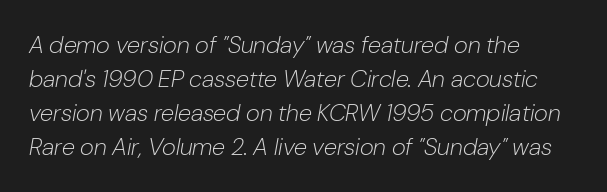
Q: Is the text bold? A: No.
Q: Is the text italic (slanted)? A: Yes, it leans right by about 10 degrees.
Q: Is the text underlined? A: No.
Q: How is the paragraph aligned? A: Left-aligned.
Q: Is the spacing between letters normal or unusually wide? A: Normal.
Q: Is the spacing between lines tight, normal or loose? A: Normal.
